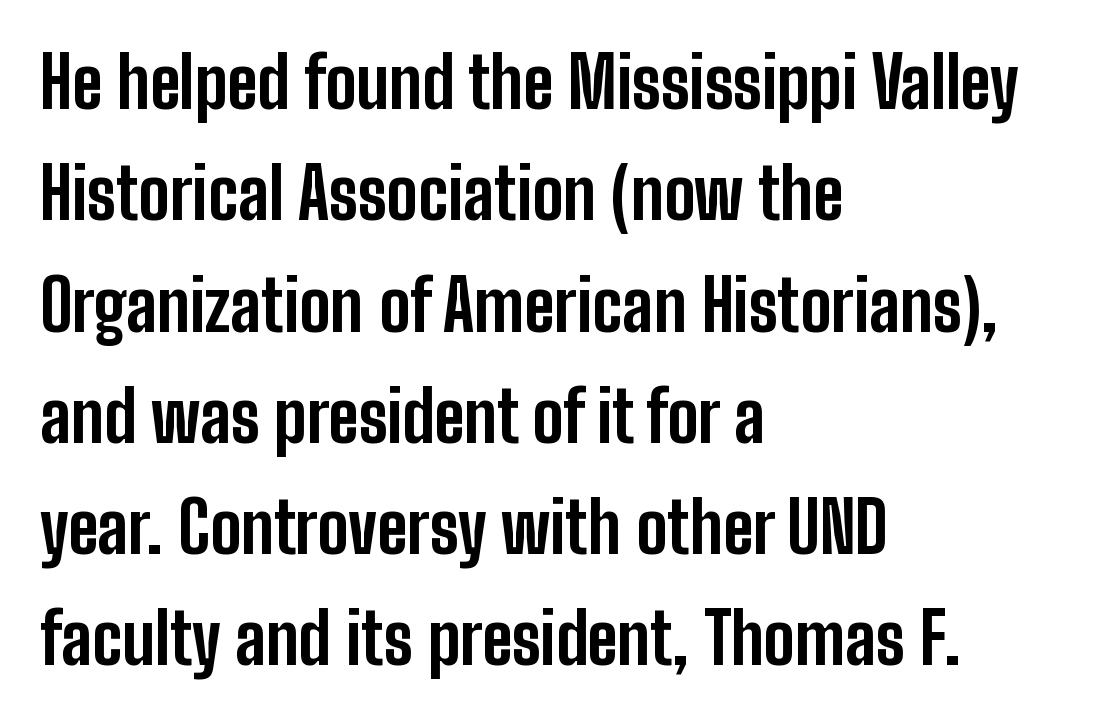
Q: Is the text bold? A: Yes.
Q: Is the text italic (slanted)? A: No, it is upright.
Q: Is the typeface a serif or a sans-serif typeface? A: Sans-serif.
Q: Is the text underlined? A: No.
Q: How is the paragraph aligned? A: Left-aligned.
Q: Is the spacing between letters normal or unusually wide? A: Normal.
Q: Is the spacing between lines tight, normal or loose? A: Normal.
Q: Width (condensed, normal, or wide)? A: Condensed.
Q: Stroke contrast? A: Low.
Q: x-height? A: Medium.
Q: Monospaced? A: No.
